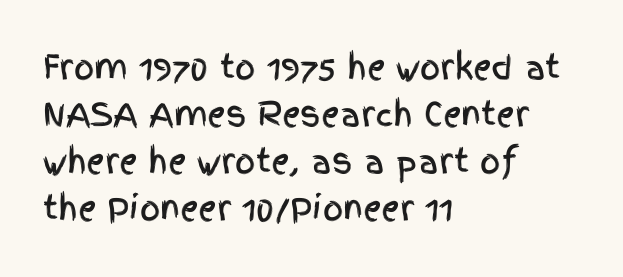
{"serif": "no", "italic": "no", "width": "condensed", "x_height": "large", "monospaced": "no", "underline": "no", "align": "left", "line_spacing": "normal", "line_spacing_ratio": 1.47, "letter_spacing": "normal", "letter_spacing_em": 0.0, "glyph_px": 32}
